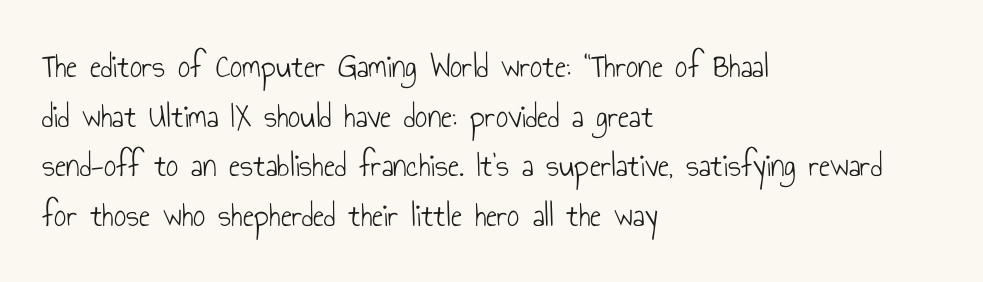
The image shows 34 px light, condensed sans-serif type, upright; set left-aligned, normal line spacing (1.46x), normal letter spacing, not underlined; low stroke contrast and a small x-height.
